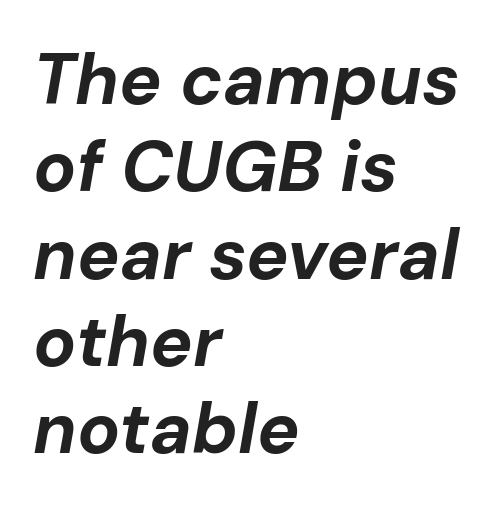
{"italic": "yes", "lean": "right", "slant_degrees": 10, "bold": "yes", "weight": "bold", "width": "normal", "stroke_contrast": "low", "x_height": "medium", "monospaced": "no", "underline": "no", "align": "left", "line_spacing_ratio": 1.23, "letter_spacing": "normal", "letter_spacing_em": 0.0, "glyph_px": 71}
